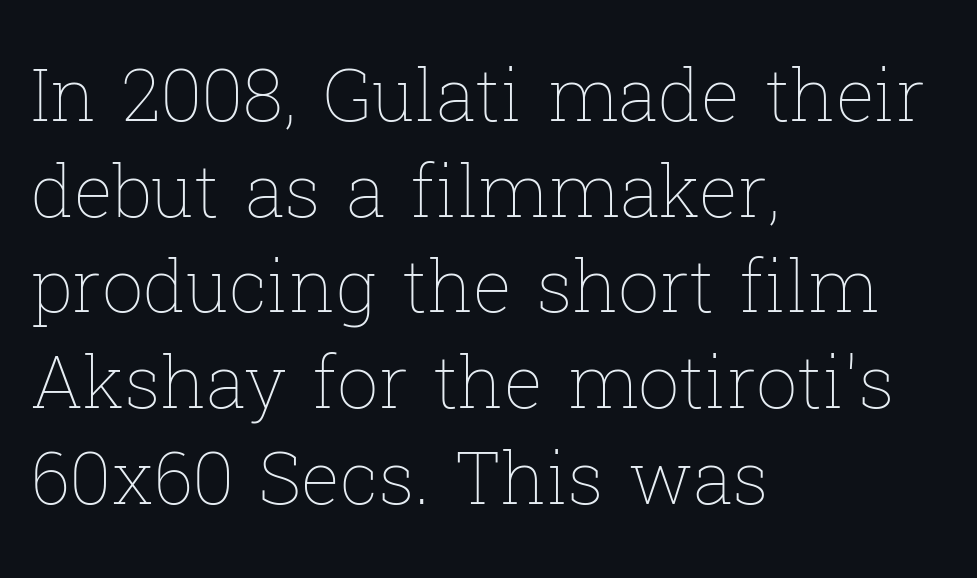
The image shows 73 px thin type, upright; set left-aligned, normal line spacing (1.31x), normal letter spacing, not underlined; low stroke contrast and a medium x-height.
